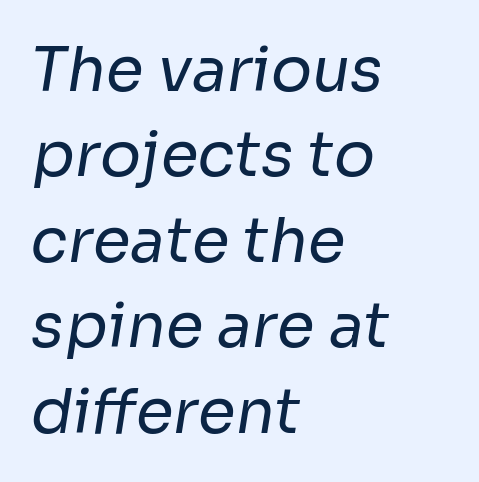
Q: Is the text bold? A: No.
Q: Is the typeface a serif or a sans-serif typeface? A: Sans-serif.
Q: Is the text underlined? A: No.
Q: How is the paragraph aligned? A: Left-aligned.
Q: Is the spacing between letters normal or unusually wide? A: Normal.
Q: Is the spacing between lines tight, normal or loose? A: Normal.
Q: Width (condensed, normal, or wide)? A: Normal.
Q: Stroke contrast? A: Low.
Q: x-height? A: Medium.
Q: Monospaced? A: No.
